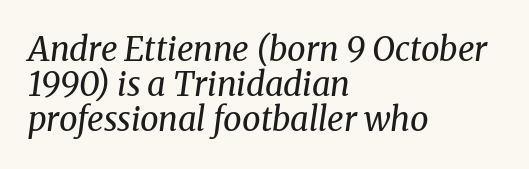
You could barely slide anything between these rows. Yep, those are serifs on the letters. A typesetter would call this proportional, since set widths differ per character. The font is comparable to plain body text, perhaps lighter.
